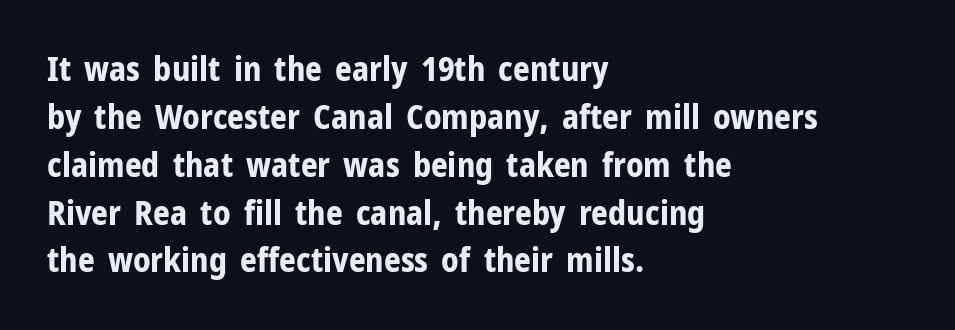
{"serif": "no", "italic": "no", "bold": "yes", "weight": "bold", "width": "normal", "stroke_contrast": "low", "x_height": "medium", "monospaced": "no", "underline": "no", "align": "left", "line_spacing": "normal", "line_spacing_ratio": 1.45, "letter_spacing": "normal", "letter_spacing_em": 0.0, "glyph_px": 33}
